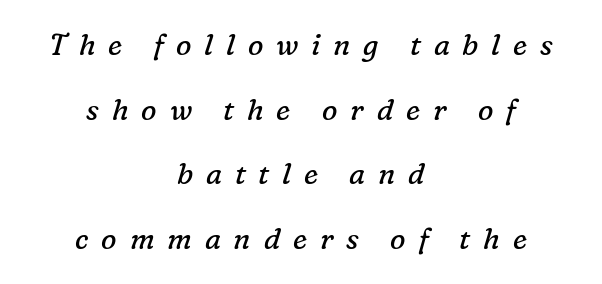
Q: Is the text bold? A: No.
Q: Is the text italic (slanted)? A: Yes, it leans right by about 16 degrees.
Q: Is the typeface a serif or a sans-serif typeface? A: Serif.
Q: Is the text underlined? A: No.
Q: How is the paragraph aligned? A: Centered.
Q: Is the spacing between letters normal or unusually wide? A: Unusually wide.
Q: Is the spacing between lines tight, normal or loose? A: Loose.
Q: Width (condensed, normal, or wide)? A: Normal.
Q: Stroke contrast? A: Low.
Q: x-height? A: Medium.
Q: Monospaced? A: No.
